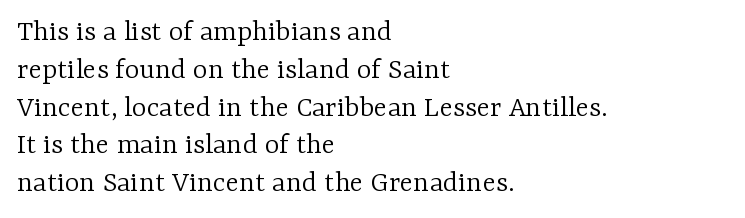
Teacher's note: observe the even left margin — that is flush-left alignment. The characters display serif detailing at their extremities. Note the varied advance widths — an 'i' is clearly narrower than an 'm'. This reads as an unemphasized weight, regular at the heaviest.
